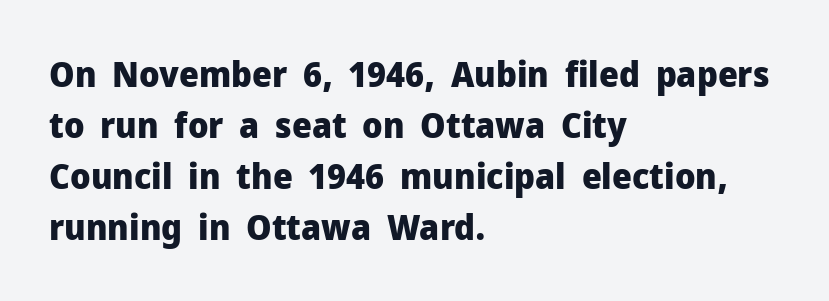
{"serif": "no", "italic": "no", "bold": "yes", "weight": "heavy", "width": "normal", "stroke_contrast": "low", "x_height": "medium", "monospaced": "no", "underline": "no", "align": "left", "line_spacing": "normal", "line_spacing_ratio": 1.46, "letter_spacing": "normal", "letter_spacing_em": 0.0, "glyph_px": 35}
